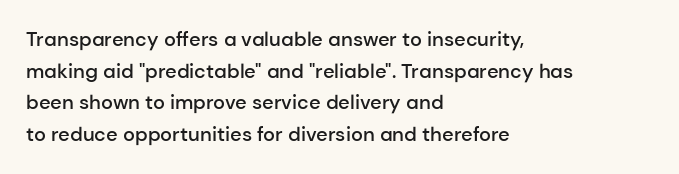
Q: Is the text bold? A: Semi-bold.
Q: Is the text italic (slanted)? A: No, it is upright.
Q: Is the text underlined? A: No.
Q: How is the paragraph aligned? A: Left-aligned.
Q: Is the spacing between letters normal or unusually wide? A: Normal.
Q: Is the spacing between lines tight, normal or loose? A: Normal.
